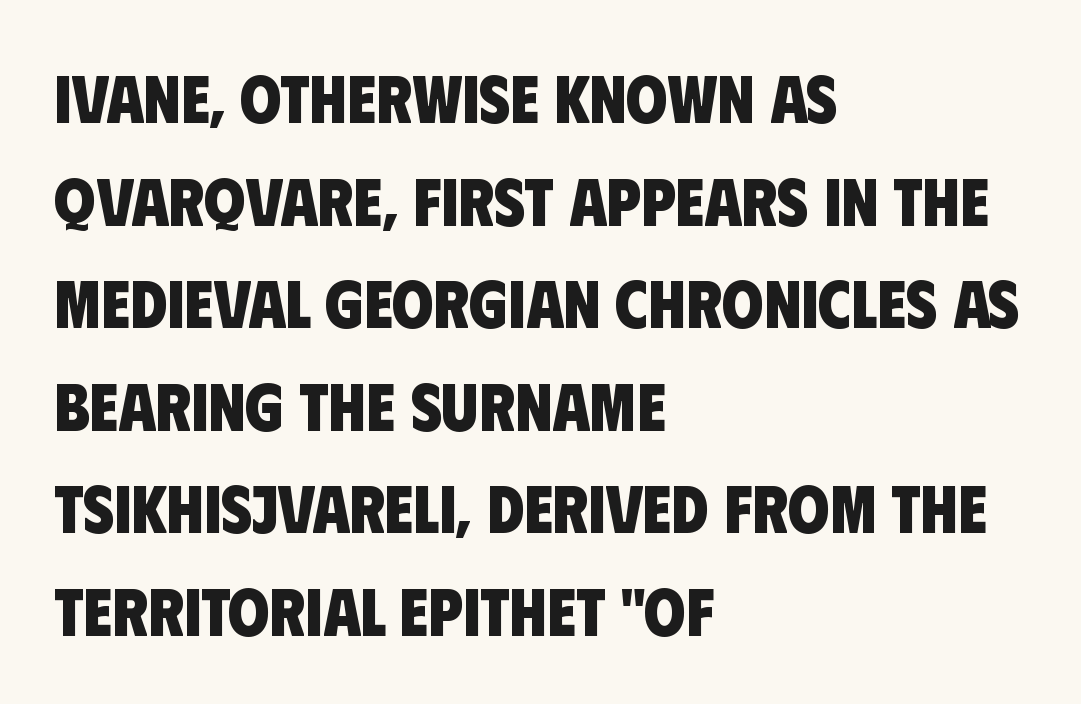
The image shows 67 px heavy, condensed sans-serif type; set left-aligned, normal line spacing (1.53x), normal letter spacing, not underlined; low stroke contrast and a large x-height.
